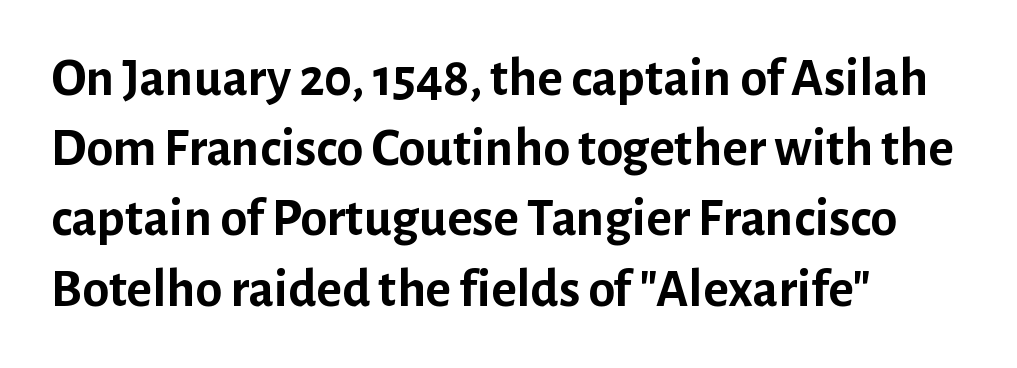
{"serif": "no", "italic": "no", "bold": "yes", "weight": "semibold", "width": "normal", "stroke_contrast": "low", "x_height": "medium", "monospaced": "no", "underline": "no", "align": "left", "line_spacing": "normal", "line_spacing_ratio": 1.3, "letter_spacing": "normal", "letter_spacing_em": 0.0, "glyph_px": 54}
